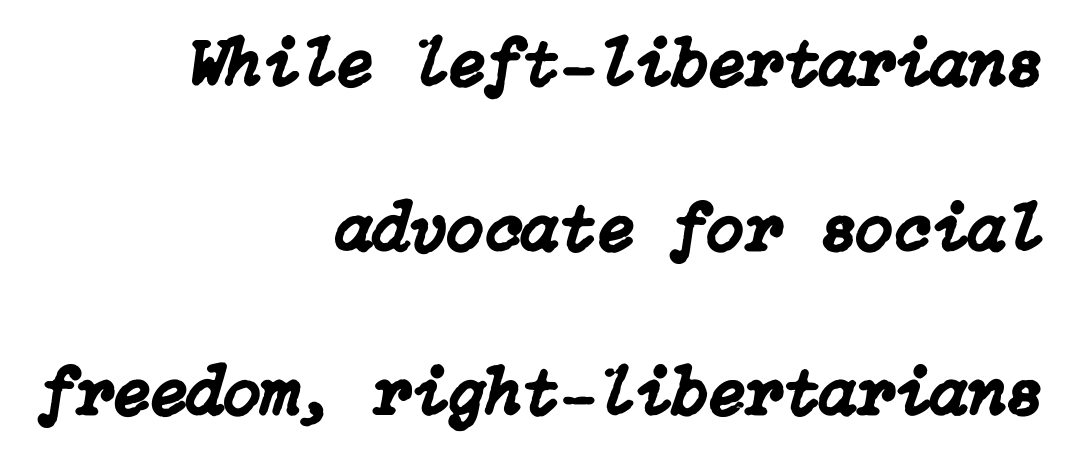
Q: Is the text italic (slanted)? A: Yes, it leans right by about 15 degrees.
Q: Is the text underlined? A: No.
Q: How is the paragraph aligned? A: Right-aligned.
Q: Is the spacing between letters normal or unusually wide? A: Normal.
Q: Is the spacing between lines tight, normal or loose? A: Loose.
Q: Width (condensed, normal, or wide)? A: Normal.
Q: Stroke contrast? A: Low.
Q: x-height? A: Medium.
